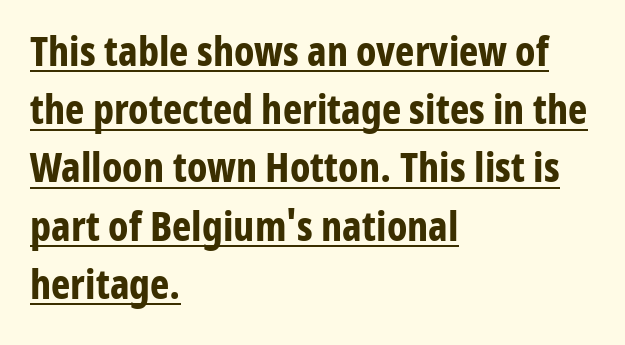
The image shows 41 px bold, condensed sans-serif type, upright; set left-aligned, normal line spacing (1.42x), normal letter spacing, underlined; low stroke contrast and a medium x-height.
